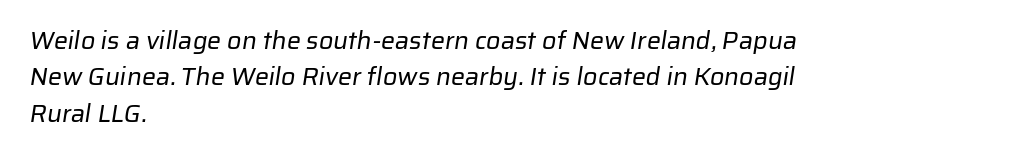
The image shows 25 px text type; set left-aligned, normal line spacing (1.46x), normal letter spacing, not underlined.
